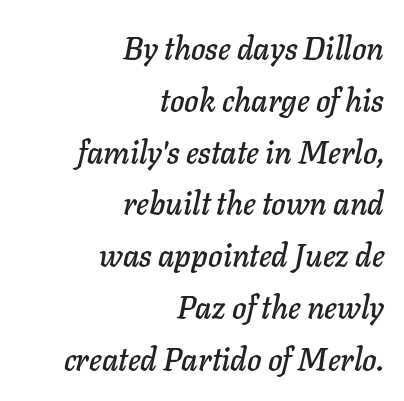
{"italic": "yes", "lean": "right", "slant_degrees": 11, "width": "normal", "stroke_contrast": "low", "x_height": "medium", "monospaced": "no", "underline": "no", "align": "right", "line_spacing": "normal", "line_spacing_ratio": 1.67, "letter_spacing": "normal", "letter_spacing_em": 0.0, "glyph_px": 31}
